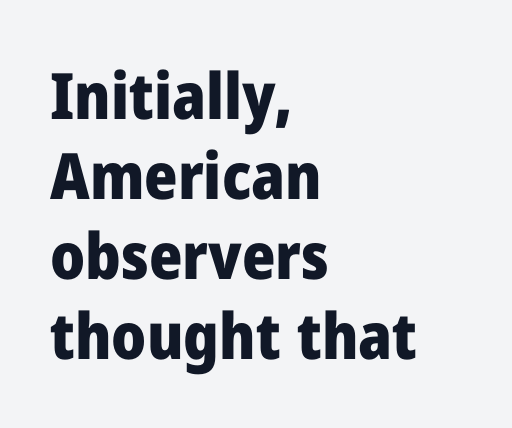
Q: Is the text bold? A: Yes.
Q: Is the text italic (slanted)? A: No, it is upright.
Q: Is the typeface a serif or a sans-serif typeface? A: Sans-serif.
Q: Is the text underlined? A: No.
Q: How is the paragraph aligned? A: Left-aligned.
Q: Is the spacing between letters normal or unusually wide? A: Normal.
Q: Is the spacing between lines tight, normal or loose? A: Normal.
Q: Width (condensed, normal, or wide)? A: Normal.
Q: Stroke contrast? A: Low.
Q: x-height? A: Medium.
Q: Monospaced? A: No.
